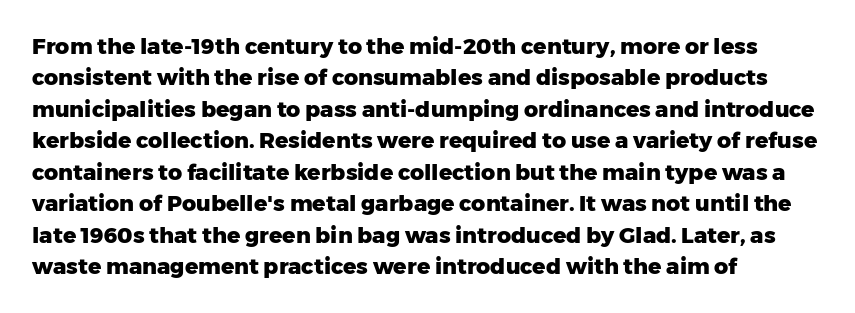
The image shows 22 px bold type, upright; set left-aligned, normal line spacing (1.43x), normal letter spacing, not underlined.
